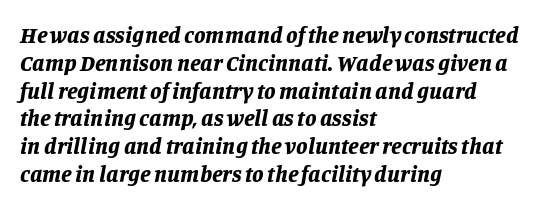
Strokes here are thick enough to call this a true bold. Glance below the letters and you will spot only blank space. These lines stack with their left ends in a neat column. Is the type slanted? Yes — the strokes lean at a clear angle. Standard letterfit; no display-style spreading of the glyphs.
